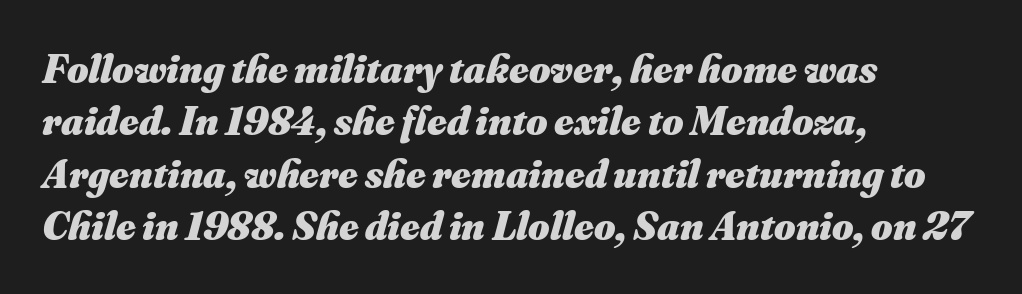
The image shows 41 px heavy type, italic (leaning right); set left-aligned, normal line spacing (1.28x), normal letter spacing, not underlined; medium stroke contrast and a small x-height.
